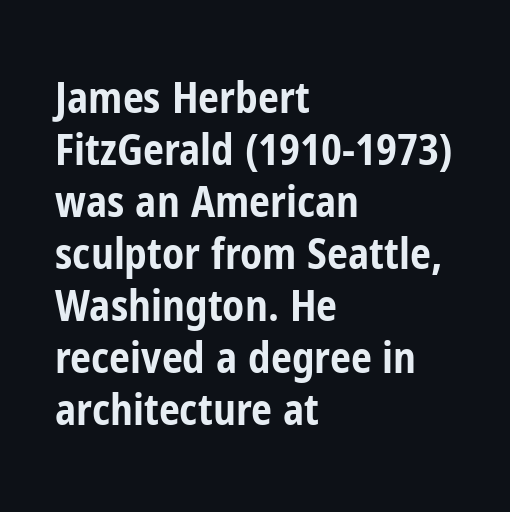
{"serif": "no", "italic": "no", "bold": "yes", "weight": "bold", "width": "condensed", "stroke_contrast": "low", "x_height": "medium", "monospaced": "no", "underline": "no", "align": "left", "line_spacing_ratio": 1.24, "letter_spacing": "normal", "letter_spacing_em": 0.0, "glyph_px": 42}
